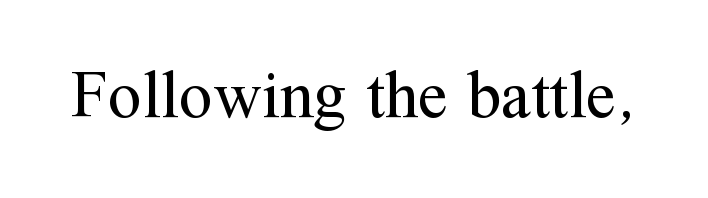
The image shows 67 px regular-weight serif type, upright; set normal letter spacing, not underlined; medium stroke contrast and a medium x-height.
